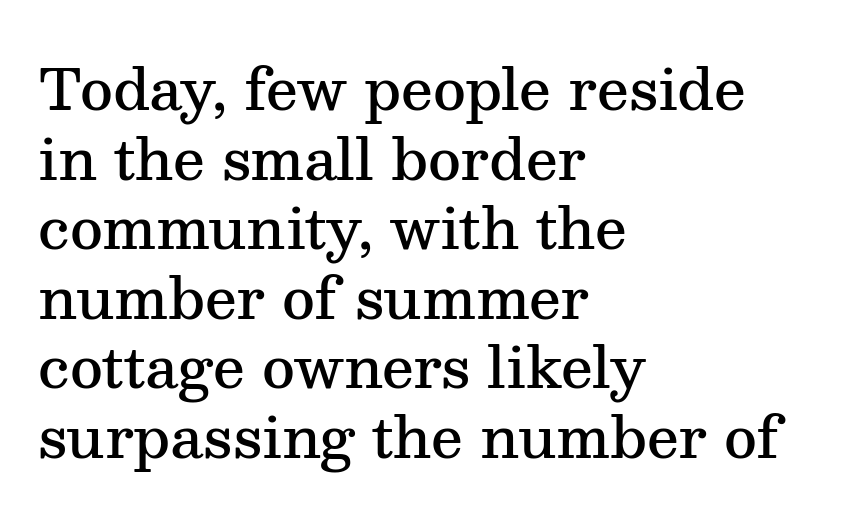
{"serif": "yes", "italic": "no", "bold": "semi", "weight": "semibold", "width": "normal", "stroke_contrast": "medium", "x_height": "medium", "monospaced": "no", "underline": "no", "align": "left", "line_spacing_ratio": 1.22, "letter_spacing": "normal", "letter_spacing_em": 0.0, "glyph_px": 57}
